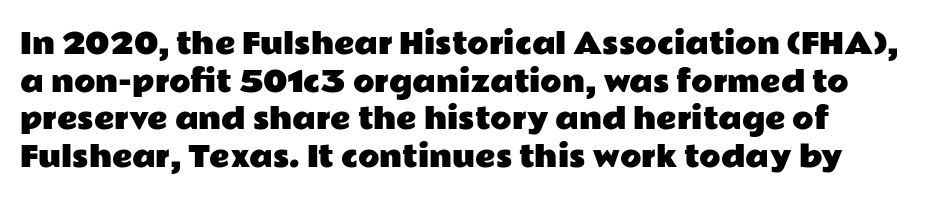
The image shows 28 px wide sans-serif type, upright; set left-aligned, normal line spacing (1.34x), normal letter spacing, not underlined; low stroke contrast and a medium x-height.
